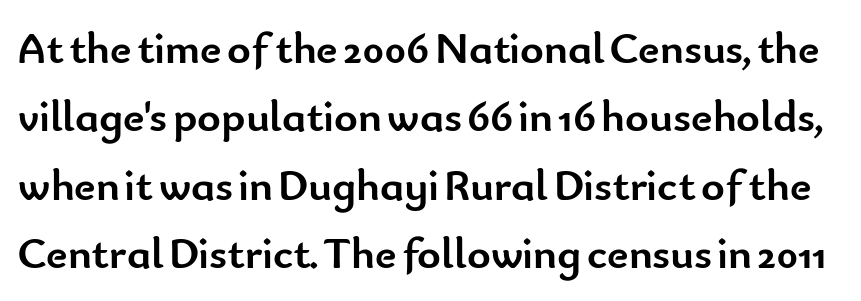
Letters rest on an invisible, unmarked baseline. Compared with typical paragraphs, the rows here are spaced about the same. Designer's note — italics off, roman on. Characters follow at the spacing the type designer built in.
